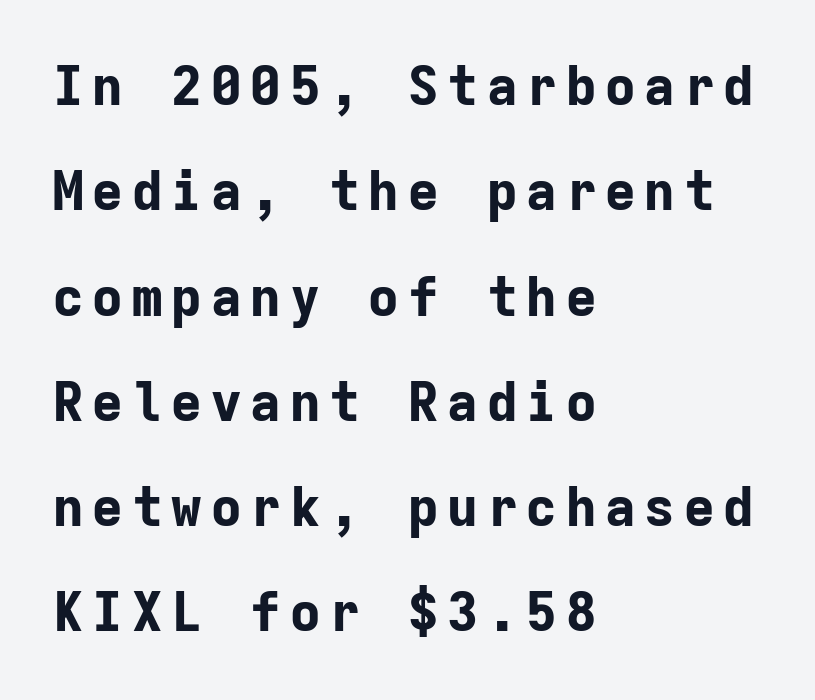
Q: Is the text bold? A: Yes.
Q: Is the text italic (slanted)? A: No, it is upright.
Q: Is the typeface a serif or a sans-serif typeface? A: Sans-serif.
Q: Is the text underlined? A: No.
Q: How is the paragraph aligned? A: Left-aligned.
Q: Is the spacing between lines tight, normal or loose? A: Loose.
Q: Width (condensed, normal, or wide)? A: Normal.
Q: Stroke contrast? A: Low.
Q: x-height? A: Medium.
Q: Monospaced? A: Yes.
